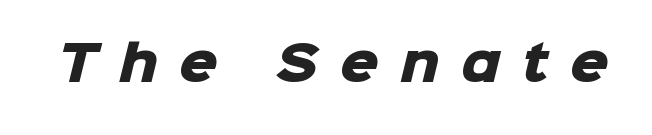
{"serif": "no", "bold": "yes", "weight": "heavy", "width": "normal", "stroke_contrast": "low", "x_height": "medium", "monospaced": "no", "underline": "no", "letter_spacing": "wide", "letter_spacing_em": 0.45, "glyph_px": 48}
